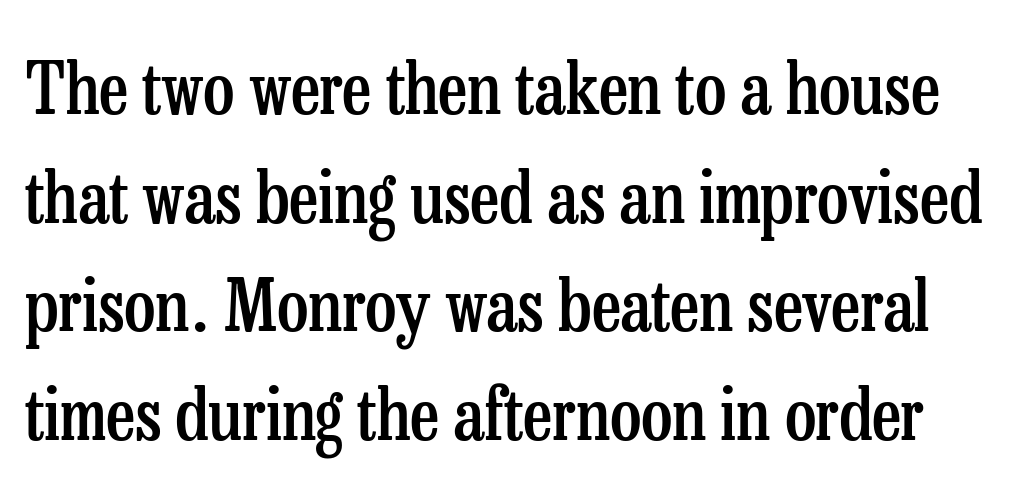
The gap between lines stays unmarked. The font is running at a semibold setting, under full bold. Serifs: yes, visible at the terminals of the letterforms. The lettering holds an erect, upright posture throughout. Compared with typical paragraphs, the rows here are spaced about the same. The passage shown is typed in a proportional face where columns would drift.
